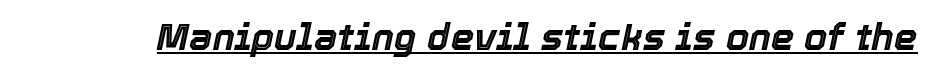
Q: Is the text italic (slanted)? A: Yes, it leans right by about 12 degrees.
Q: Is the text underlined? A: Yes.
Q: Is the spacing between letters normal or unusually wide? A: Normal.
Q: Width (condensed, normal, or wide)? A: Normal.
Q: x-height? A: Medium.
Q: Monospaced? A: No.
